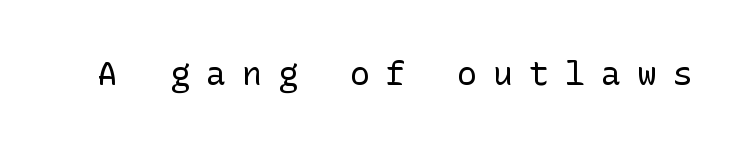
The specimen reads as upright at a glance. A sans-serif font was chosen for this passage. Unmarked baselines from the first word to the last. Heaviness? Minimal to ordinary, like unemphasized prose. These lines have a slow, spaced-out rhythm from letter to letter.
